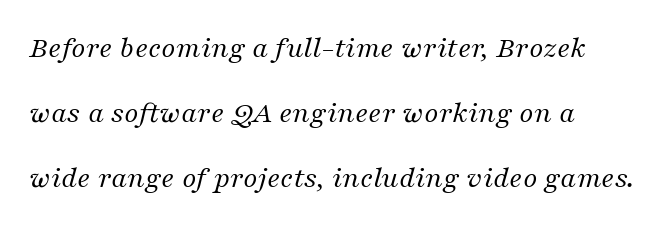
The image shows 31 px regular-weight serif type, italic (leaning right); set left-aligned, loose line spacing (2.1x), normal letter spacing, not underlined; medium stroke contrast and a medium x-height.
